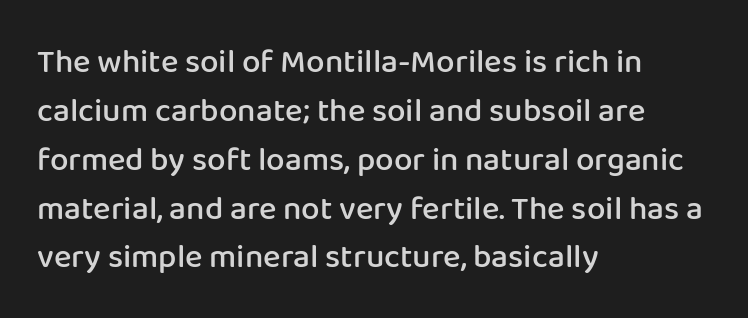
Compared with typical body copy, the letter spacing here is the same. Horizontal bands of white between lines are of average thickness. Posture: upright roman. What kind of face is this? One without serifs — a sans. Stroke thickness is moderately raised; the sample reads as semibold. Left-aligned paragraph, ragged on the right.
